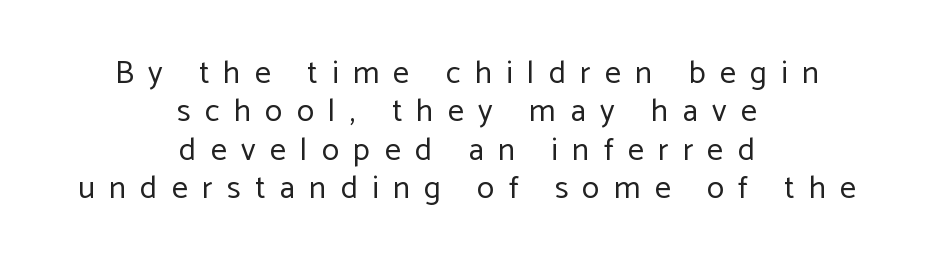
{"serif": "no", "italic": "no", "bold": "no", "weight": "regular", "width": "normal", "stroke_contrast": "low", "x_height": "medium", "monospaced": "no", "underline": "no", "align": "center", "line_spacing_ratio": 1.2, "letter_spacing": "wide", "letter_spacing_em": 0.45, "glyph_px": 32}
